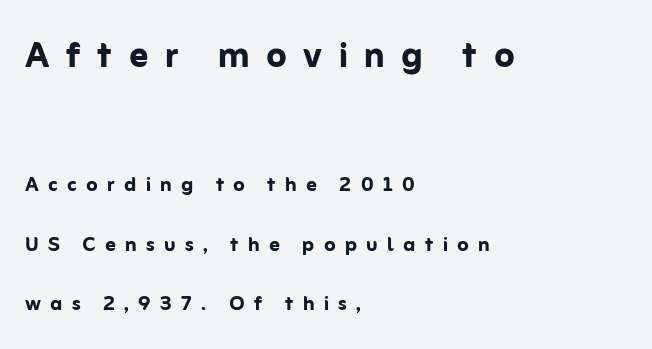
{"serif": "no", "italic": "no", "bold": "yes", "weight": "semibold", "width": "normal", "stroke_contrast": "low", "x_height": "medium", "monospaced": "no", "underline": "no", "align": "left", "line_spacing": "loose", "line_spacing_ratio": 2.29, "letter_spacing": "wide", "letter_spacing_em": 0.36, "larger_block": "first", "size_ratio": 1.77, "glyph_px": 46}
